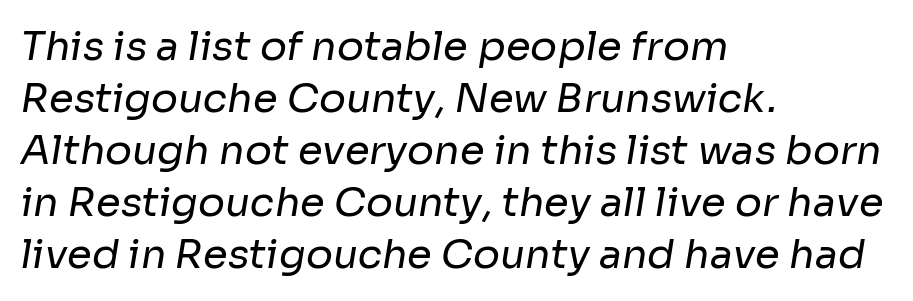
Q: Is the text bold? A: No.
Q: Is the typeface a serif or a sans-serif typeface? A: Sans-serif.
Q: Is the text underlined? A: No.
Q: How is the paragraph aligned? A: Left-aligned.
Q: Is the spacing between letters normal or unusually wide? A: Normal.
Q: Is the spacing between lines tight, normal or loose? A: Normal.
Q: Width (condensed, normal, or wide)? A: Normal.
Q: Stroke contrast? A: Low.
Q: x-height? A: Medium.
Q: Monospaced? A: No.
